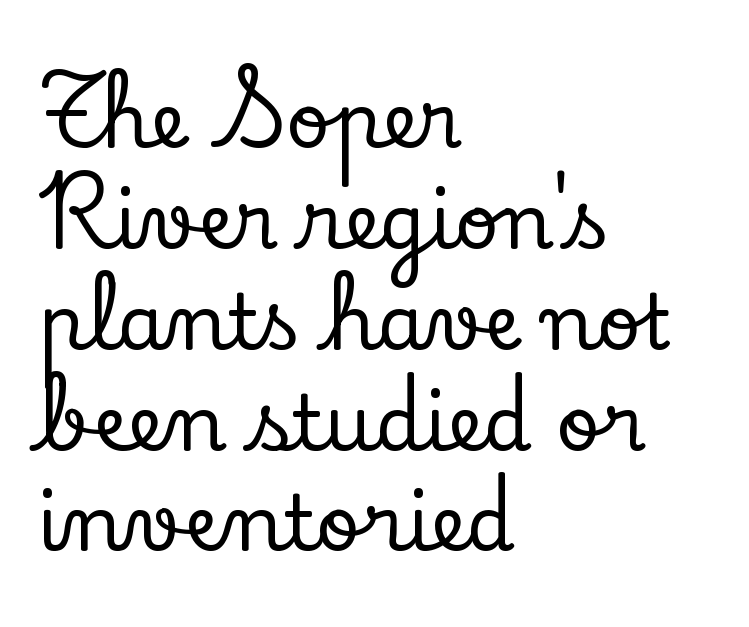
Q: Is the text italic (slanted)? A: No, it is upright.
Q: Is the typeface a serif or a sans-serif typeface? A: Serif.
Q: Is the text underlined? A: No.
Q: How is the paragraph aligned? A: Left-aligned.
Q: Is the spacing between letters normal or unusually wide? A: Normal.
Q: Is the spacing between lines tight, normal or loose? A: Normal.
Q: Width (condensed, normal, or wide)? A: Normal.
Q: Stroke contrast? A: Low.
Q: x-height? A: Small.
Q: Monospaced? A: No.
